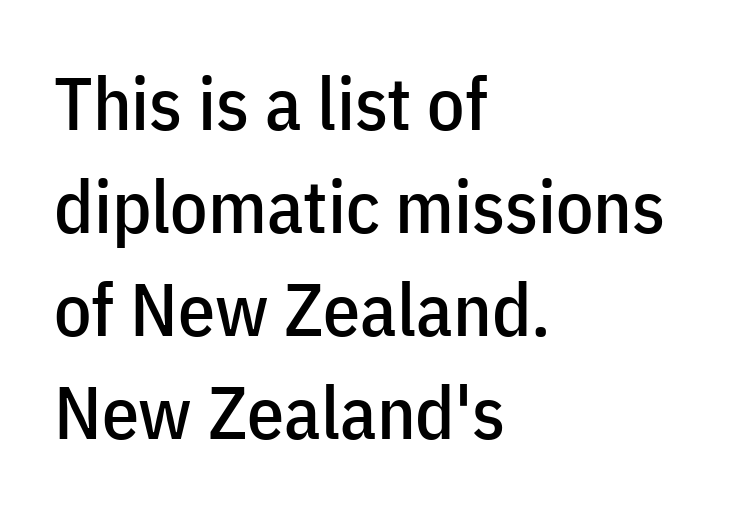
{"serif": "no", "italic": "no", "width": "condensed", "stroke_contrast": "low", "x_height": "medium", "monospaced": "no", "underline": "no", "align": "left", "line_spacing": "normal", "line_spacing_ratio": 1.39, "letter_spacing": "normal", "letter_spacing_em": 0.0, "glyph_px": 74}
